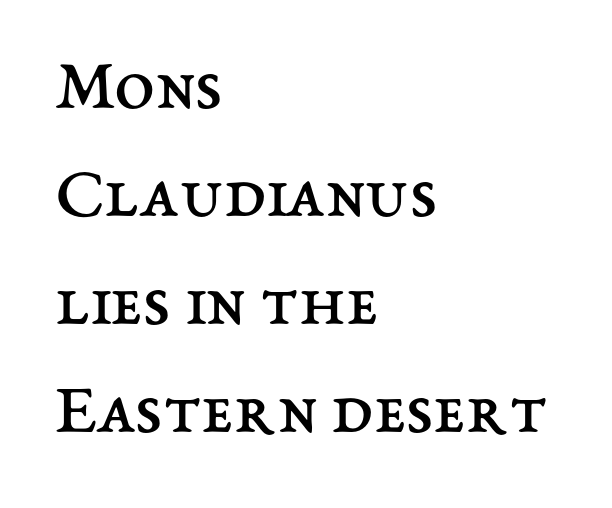
{"italic": "no", "bold": "no", "weight": "regular", "width": "normal", "stroke_contrast": "medium", "x_height": "medium", "monospaced": "no", "underline": "no", "align": "left", "line_spacing": "normal", "line_spacing_ratio": 1.48, "letter_spacing": "normal", "letter_spacing_em": 0.0, "glyph_px": 73}
